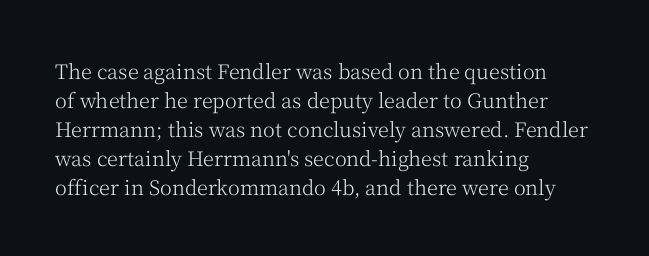
Beneath every word, the page is bare. Stems here are at most as thick as an everyday book face. When letters stand straight like this, we call the style roman or upright. This rendering leaves character spacing at its baseline value. The rendering uses a moderate line-height, typical for paragraphs.
